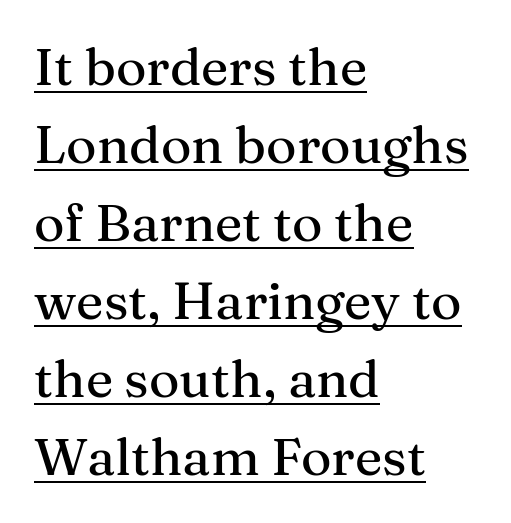
Q: Is the text italic (slanted)? A: No, it is upright.
Q: Is the typeface a serif or a sans-serif typeface? A: Serif.
Q: Is the text underlined? A: Yes.
Q: How is the paragraph aligned? A: Left-aligned.
Q: Is the spacing between letters normal or unusually wide? A: Normal.
Q: Is the spacing between lines tight, normal or loose? A: Normal.
Q: Width (condensed, normal, or wide)? A: Normal.
Q: Stroke contrast? A: Medium.
Q: x-height? A: Medium.
Q: Monospaced? A: No.
